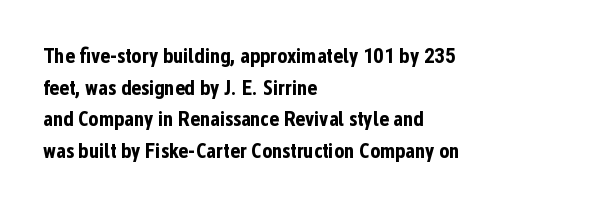
The image shows 21 px bold type, upright; set left-aligned, normal line spacing (1.51x), normal letter spacing, not underlined.
